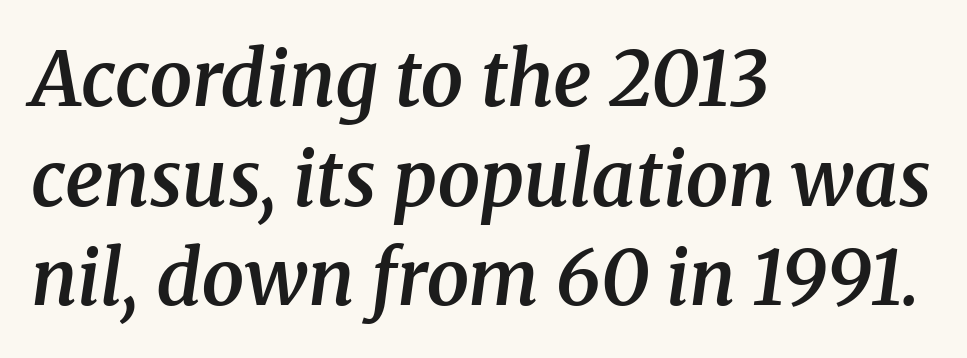
The image shows 76 px semibold serif type, italic (leaning right); set left-aligned, normal line spacing (1.31x), normal letter spacing, not underlined; medium stroke contrast and a medium x-height.
